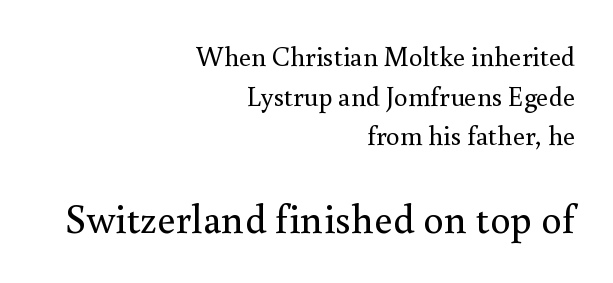
The image shows 41 px regular-weight serif type, upright; set right-aligned, normal line spacing (1.47x), normal letter spacing, not underlined; the second (bottom) block is 1.52x larger; medium stroke contrast and a small x-height.
